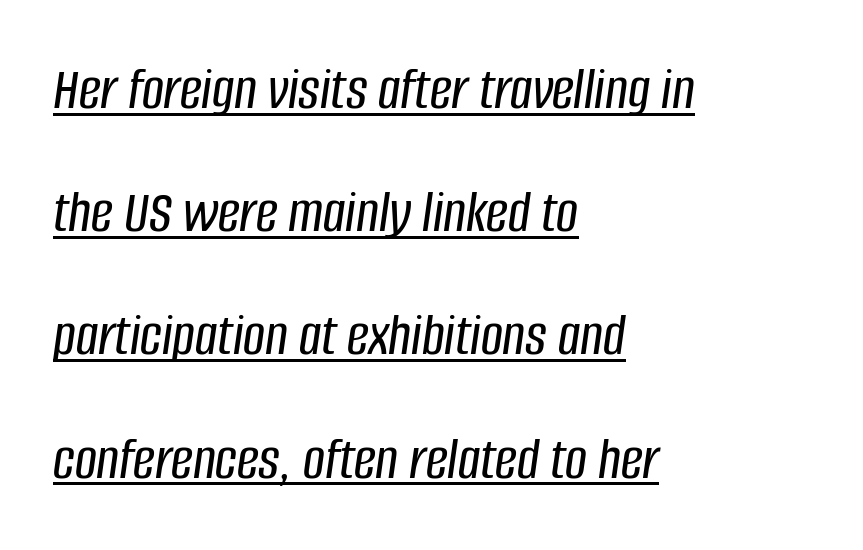
Q: Is the text italic (slanted)? A: Yes, it leans right by about 8 degrees.
Q: Is the text underlined? A: Yes.
Q: How is the paragraph aligned? A: Left-aligned.
Q: Is the spacing between letters normal or unusually wide? A: Normal.
Q: Is the spacing between lines tight, normal or loose? A: Loose.
Q: Width (condensed, normal, or wide)? A: Condensed.
Q: Stroke contrast? A: Low.
Q: x-height? A: Large.
Q: Monospaced? A: No.
